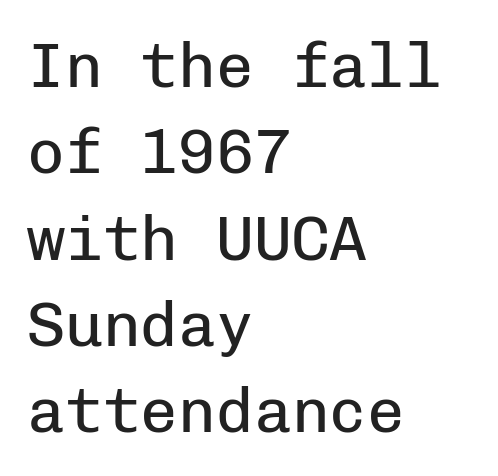
Q: Is the text bold? A: No.
Q: Is the text italic (slanted)? A: No, it is upright.
Q: Is the typeface a serif or a sans-serif typeface? A: Sans-serif.
Q: Is the text underlined? A: No.
Q: How is the paragraph aligned? A: Left-aligned.
Q: Is the spacing between letters normal or unusually wide? A: Normal.
Q: Is the spacing between lines tight, normal or loose? A: Normal.
Q: Width (condensed, normal, or wide)? A: Normal.
Q: Stroke contrast? A: Low.
Q: x-height? A: Medium.
Q: Monospaced? A: Yes.
